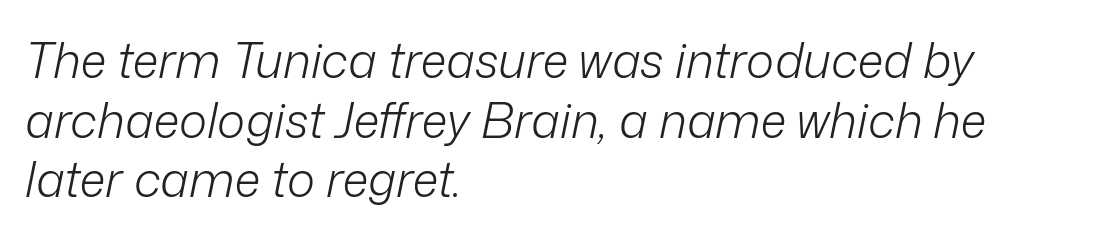
{"italic": "yes", "lean": "right", "slant_degrees": 12, "bold": "no", "weight": "light", "width": "normal", "stroke_contrast": "low", "x_height": "medium", "monospaced": "no", "underline": "no", "align": "left", "line_spacing_ratio": 1.24, "letter_spacing": "normal", "letter_spacing_em": 0.0, "glyph_px": 48}
